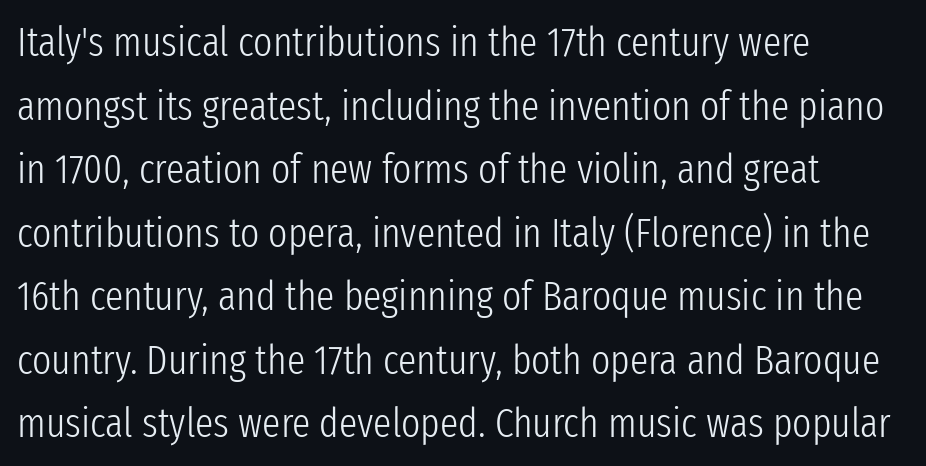
The image shows 41 px light, condensed sans-serif type, upright; set left-aligned, normal line spacing (1.55x), normal letter spacing, not underlined; low stroke contrast and a medium x-height.
